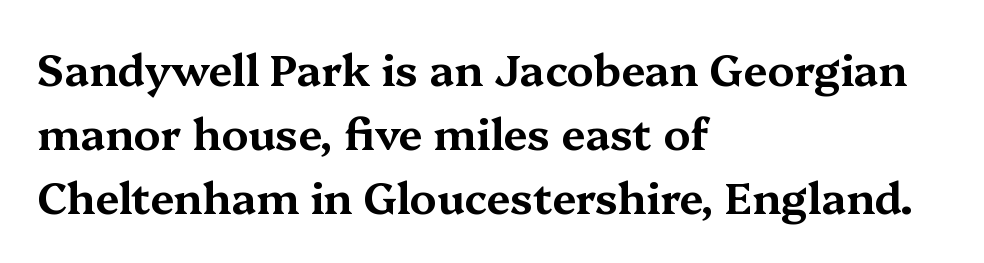
{"serif": "yes", "italic": "no", "width": "wide", "stroke_contrast": "medium", "x_height": "medium", "monospaced": "no", "underline": "no", "align": "left", "line_spacing": "normal", "line_spacing_ratio": 1.49, "letter_spacing": "normal", "letter_spacing_em": 0.0, "glyph_px": 43}
